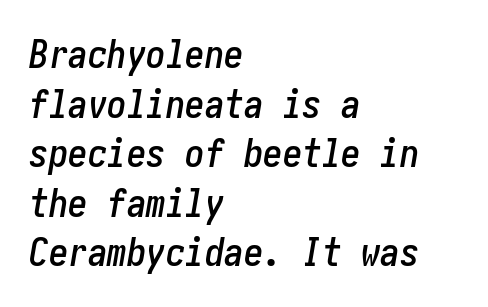
Q: Is the text italic (slanted)? A: Yes, it leans right by about 10 degrees.
Q: Is the text underlined? A: No.
Q: How is the paragraph aligned? A: Left-aligned.
Q: Is the spacing between letters normal or unusually wide? A: Normal.
Q: Is the spacing between lines tight, normal or loose? A: Normal.
Q: Width (condensed, normal, or wide)? A: Condensed.
Q: Stroke contrast? A: Low.
Q: x-height? A: Medium.
